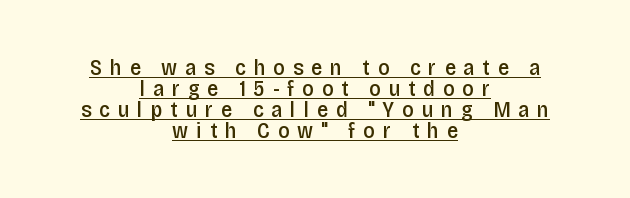
These lines huddle together more closely than default settings would place them. Casual observation: everything's sitting right in the middle. Looks like someone drew a line under every word here. No italicization has been applied; the sample stays upright.
